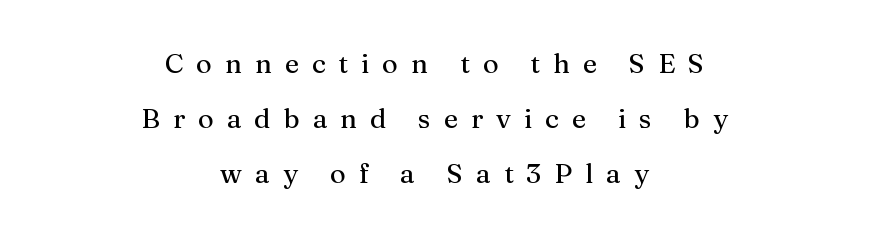
Display-style spreading of the glyphs; the letterfit is very open. The space beneath each line is pristine and unruled. Notice how the passage keeps no hard edge, just a central spine. When letters stand straight like this, we call the style roman or upright. Leading is clearly above the norm, producing a sparse column.
